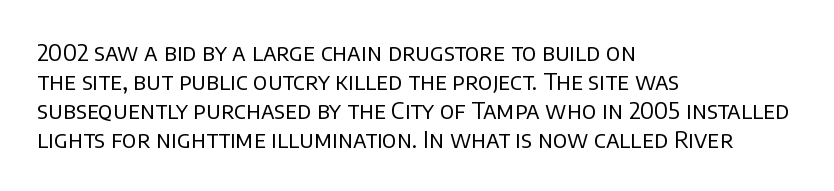
A typesetter would call this zero additional tracking. If you drew a line through each stem, it would be perfectly vertical. This block has exactly the height ordinary leading produces. Teacher's note: observe the even left margin — that is flush-left alignment. The area under the type is left untouched. This is not heavy type; no bold has been used.
